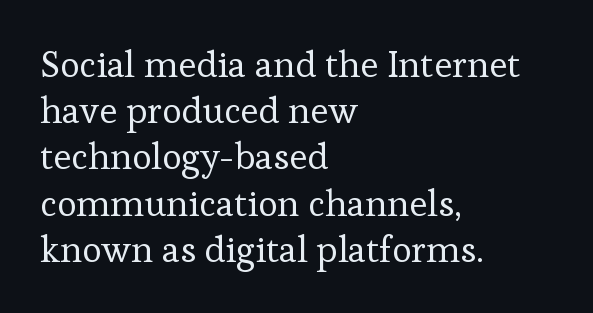
{"serif": "yes", "italic": "no", "bold": "no", "weight": "regular", "width": "normal", "stroke_contrast": "low", "x_height": "medium", "monospaced": "no", "underline": "no", "align": "left", "line_spacing": "normal", "line_spacing_ratio": 1.25, "letter_spacing": "normal", "letter_spacing_em": 0.0, "glyph_px": 37}
